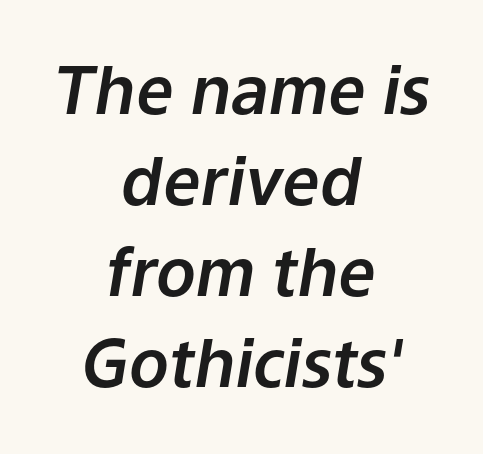
Q: Is the text italic (slanted)? A: Yes, it leans right by about 9 degrees.
Q: Is the text underlined? A: No.
Q: How is the paragraph aligned? A: Centered.
Q: Is the spacing between letters normal or unusually wide? A: Normal.
Q: Is the spacing between lines tight, normal or loose? A: Normal.
Q: Width (condensed, normal, or wide)? A: Normal.
Q: Stroke contrast? A: Low.
Q: x-height? A: Medium.
Q: Monospaced? A: No.
